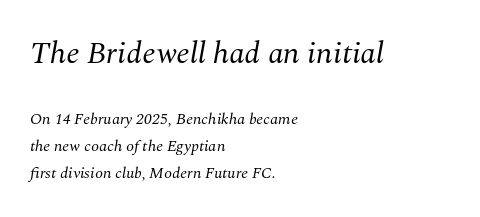
Small tapered or slab feet sit at the stroke ends, so this counts as serif. This rendering uses left alignment, leaving the right contour irregular. No heavy texture on the line: the type isn't bold. Honestly, the row spacing looks completely unremarkable. Nobody touched the tracking dial on this one.
